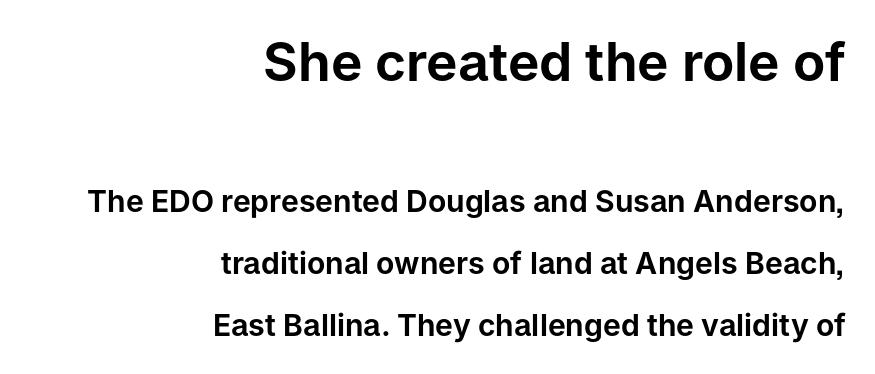
The more generous point size was reserved for the upper chunk. Is the letter spacing exaggerated? No — it looks like the ordinary default. Line spacing here is loose. These lines are rendered in a variable-pitch font.
